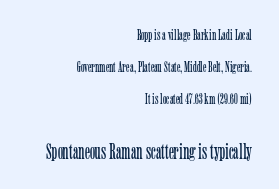
{"italic": "no", "bold": "no", "underline": "no", "align": "right", "line_spacing": "loose", "line_spacing_ratio": 2.12, "letter_spacing": "normal", "letter_spacing_em": 0.0, "larger_block": "second", "size_ratio": 1.47, "glyph_px": 22}
